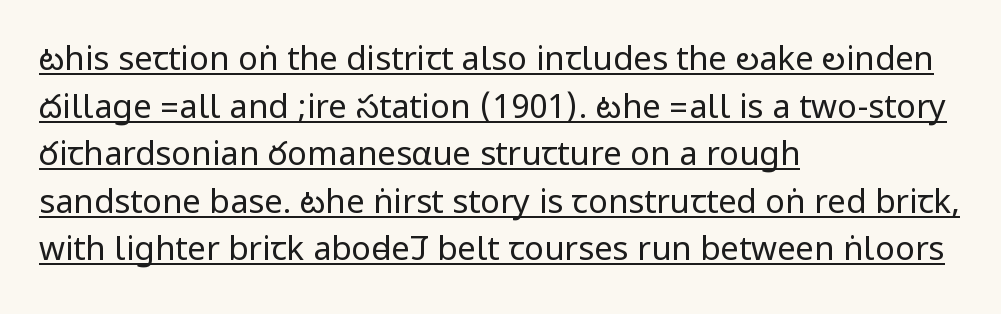
{"serif": "no", "italic": "no", "bold": "no", "weight": "regular", "width": "condensed", "stroke_contrast": "low", "underline": "yes", "align": "left", "line_spacing": "normal", "line_spacing_ratio": 1.44, "letter_spacing": "normal", "letter_spacing_em": 0.0, "glyph_px": 33}
